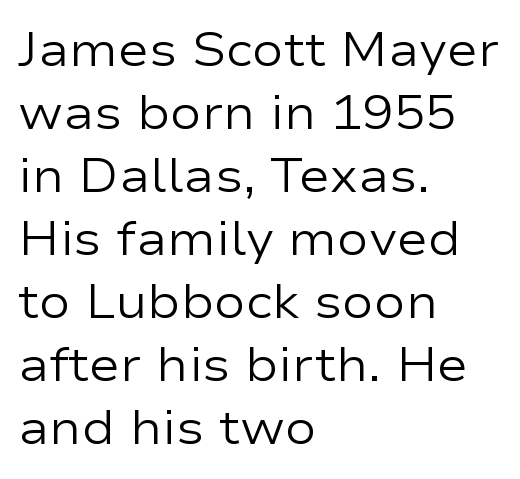
Q: Is the text bold? A: No.
Q: Is the text italic (slanted)? A: No, it is upright.
Q: Is the typeface a serif or a sans-serif typeface? A: Sans-serif.
Q: Is the text underlined? A: No.
Q: How is the paragraph aligned? A: Left-aligned.
Q: Is the spacing between letters normal or unusually wide? A: Normal.
Q: Is the spacing between lines tight, normal or loose? A: Normal.
Q: Width (condensed, normal, or wide)? A: Wide.
Q: Stroke contrast? A: Low.
Q: x-height? A: Medium.
Q: Monospaced? A: No.
